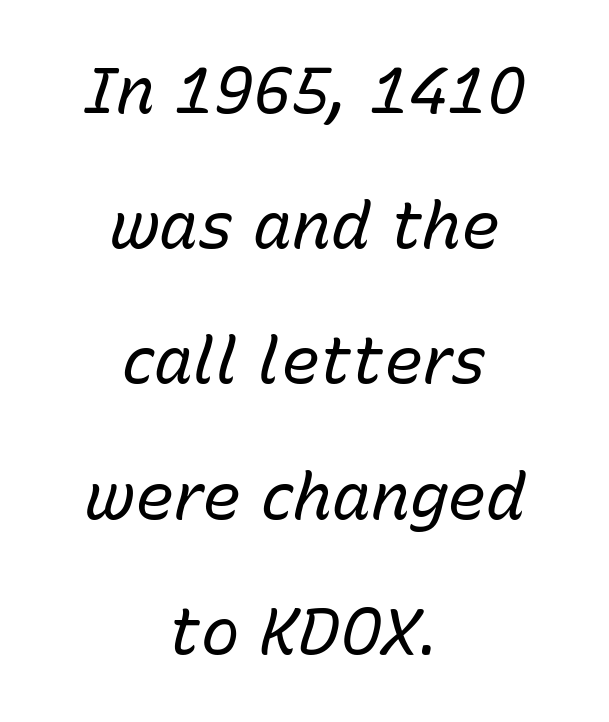
{"italic": "yes", "lean": "right", "slant_degrees": 15, "bold": "no", "weight": "regular", "width": "normal", "stroke_contrast": "low", "x_height": "medium", "monospaced": "no", "underline": "no", "align": "center", "line_spacing": "loose", "line_spacing_ratio": 2.08, "letter_spacing": "normal", "letter_spacing_em": 0.0, "glyph_px": 65}
